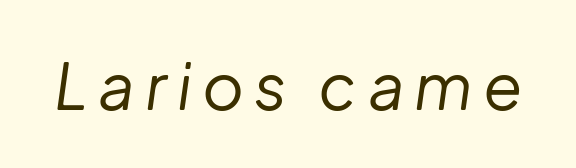
The image shows 64 px regular-weight type, italic (leaning right); set not underlined; low stroke contrast and a medium x-height.
